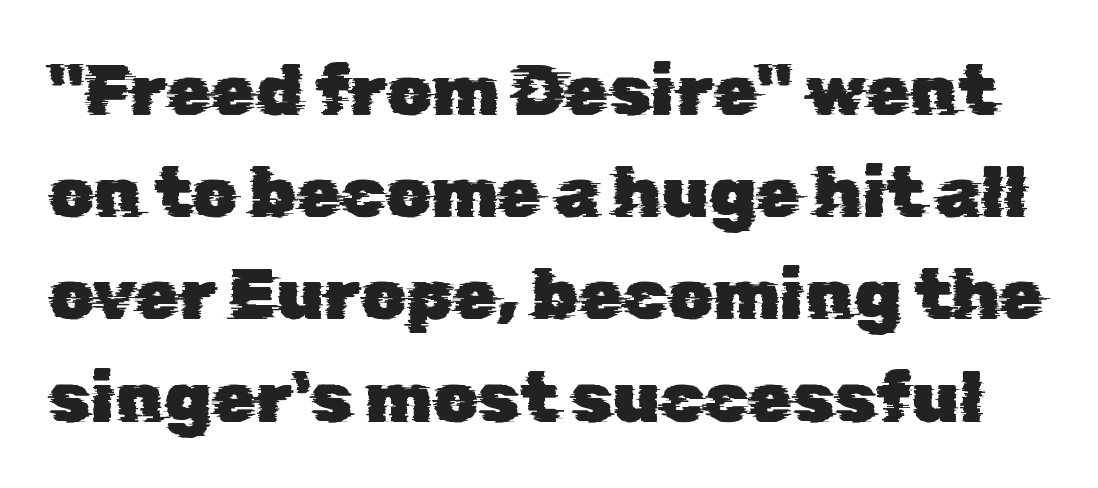
Here the glyphs are tracked normally, forming tight word shapes. Words float on clear page, feet unadorned. Regarding serifs, this sample does without them. The rows are spaced the way most documents space them. You could not count columns in this text — the font is proportionally spaced.
